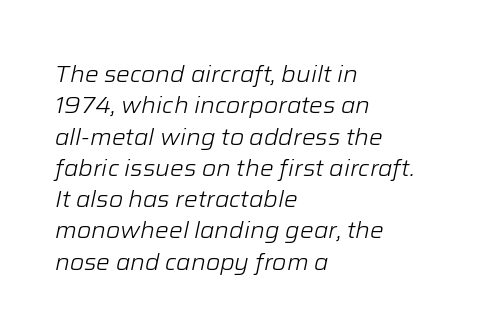
Q: Is the text bold? A: No.
Q: Is the text italic (slanted)? A: Yes, it leans right by about 12 degrees.
Q: Is the text underlined? A: No.
Q: How is the paragraph aligned? A: Left-aligned.
Q: Is the spacing between letters normal or unusually wide? A: Normal.
Q: Is the spacing between lines tight, normal or loose? A: Normal.
